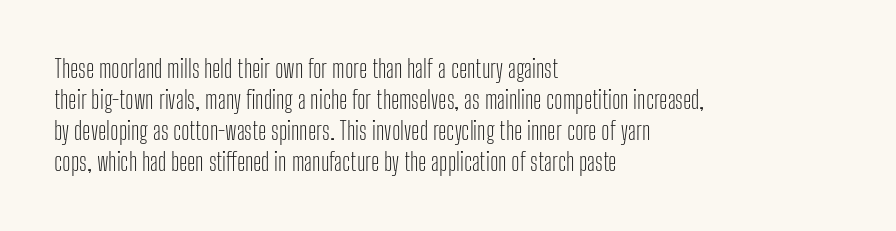
Q: Is the text bold? A: No.
Q: Is the text italic (slanted)? A: No, it is upright.
Q: Is the text underlined? A: No.
Q: How is the paragraph aligned? A: Left-aligned.
Q: Is the spacing between letters normal or unusually wide? A: Normal.
Q: Is the spacing between lines tight, normal or loose? A: Normal.
